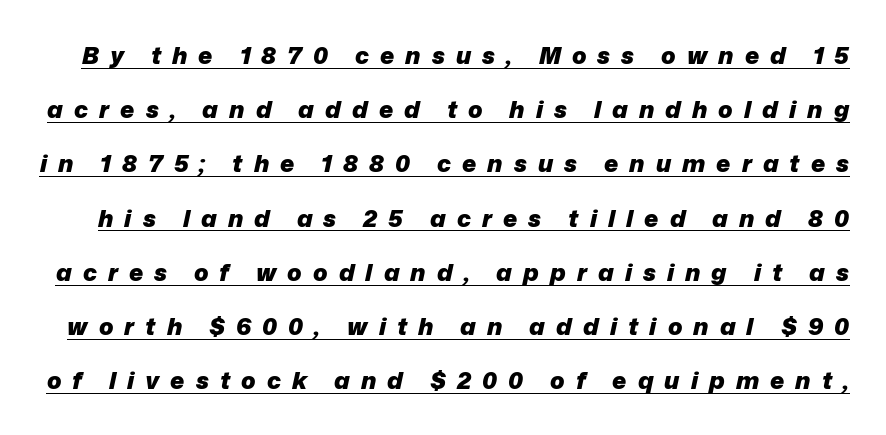
If you measured baseline to baseline, you'd find a long distance. The sample's only ornament is a line tracing under the words. Compared with typical body copy, the letter spacing here is much looser. These lines were composed using italics. These words are printed bold, with thick strokes throughout.
